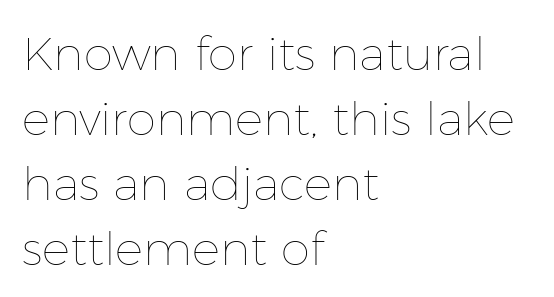
Q: Is the text bold? A: No.
Q: Is the text italic (slanted)? A: No, it is upright.
Q: Is the text underlined? A: No.
Q: How is the paragraph aligned? A: Left-aligned.
Q: Is the spacing between letters normal or unusually wide? A: Normal.
Q: Is the spacing between lines tight, normal or loose? A: Normal.
Q: Width (condensed, normal, or wide)? A: Normal.
Q: Stroke contrast? A: Low.
Q: x-height? A: Medium.
Q: Monospaced? A: No.
